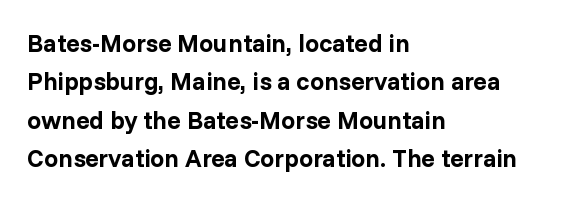
{"italic": "no", "bold": "yes", "underline": "no", "align": "left", "line_spacing": "normal", "line_spacing_ratio": 1.54, "letter_spacing": "normal", "letter_spacing_em": 0.0, "glyph_px": 25}
